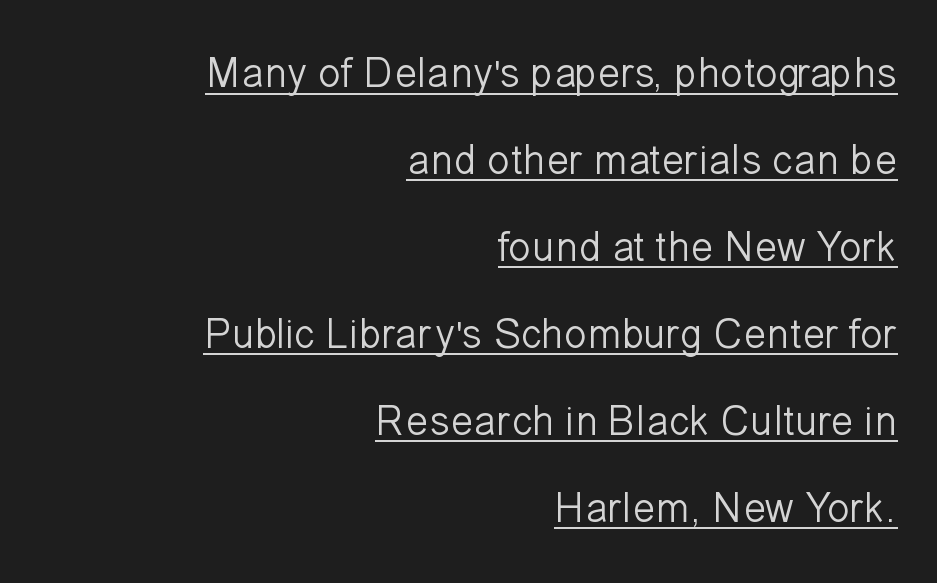
{"serif": "no", "italic": "no", "bold": "no", "weight": "light", "width": "normal", "stroke_contrast": "low", "x_height": "medium", "monospaced": "no", "underline": "yes", "align": "right", "line_spacing": "loose", "line_spacing_ratio": 2.07, "letter_spacing": "normal", "letter_spacing_em": 0.0, "glyph_px": 42}
